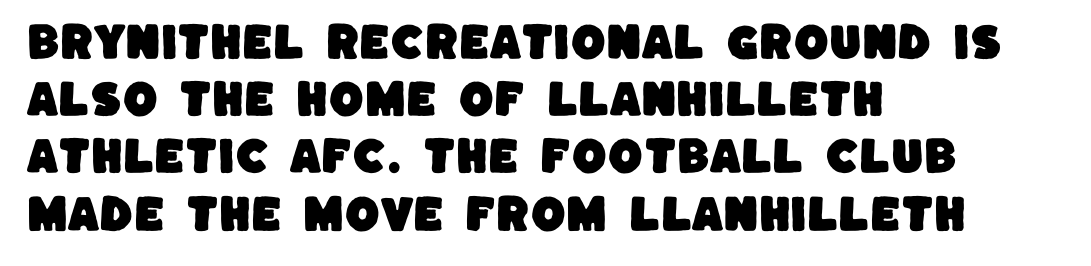
Q: Is the typeface a serif or a sans-serif typeface? A: Sans-serif.
Q: Is the text underlined? A: No.
Q: How is the paragraph aligned? A: Left-aligned.
Q: Is the spacing between letters normal or unusually wide? A: Normal.
Q: Is the spacing between lines tight, normal or loose? A: Normal.
Q: Width (condensed, normal, or wide)? A: Normal.
Q: Stroke contrast? A: Low.
Q: x-height? A: Large.
Q: Monospaced? A: No.
